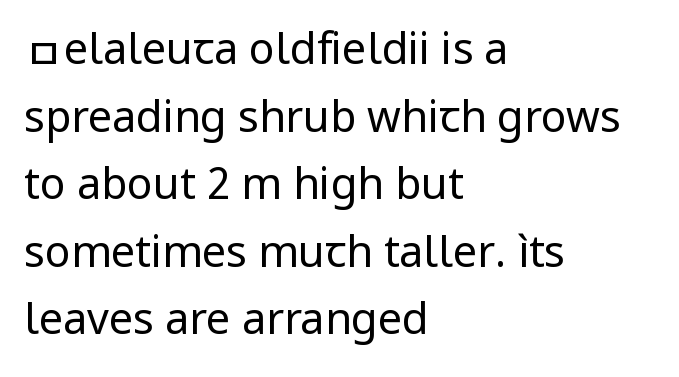
The image shows 43 px regular-weight sans-serif type, upright; set left-aligned, normal line spacing (1.57x), normal letter spacing, not underlined; low stroke contrast and a medium x-height.
